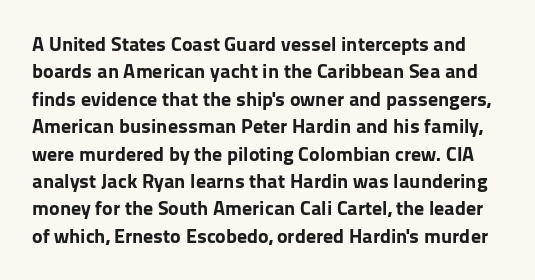
It's the straight-up-and-down kind of type. Glance below the letters and you will spot only blank space. In terms of letterspacing, this is plain default setting. In terms of leading, this rendering sits right in the middle. Summary of weight: heavy, a full bold.
